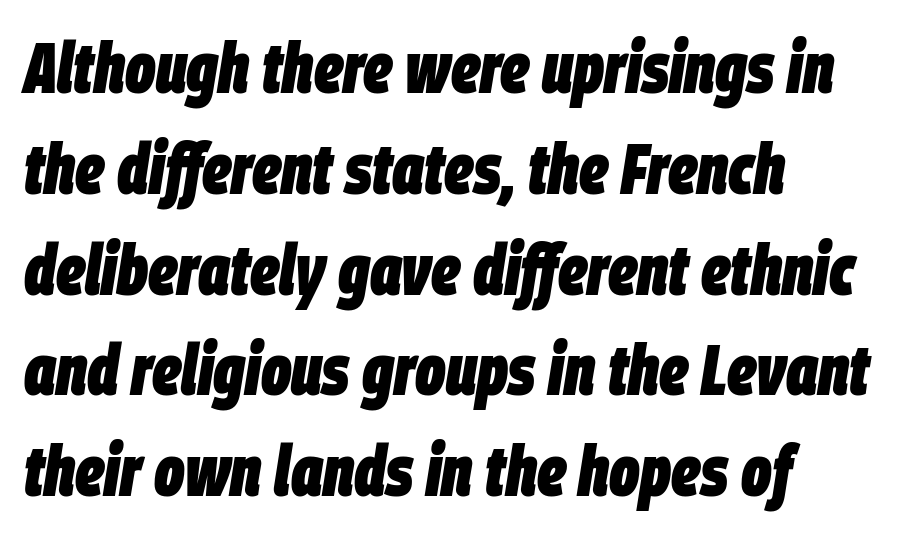
The image shows 71 px heavy, condensed type, italic (leaning right); set left-aligned, normal line spacing (1.42x), normal letter spacing, not underlined; low stroke contrast and a large x-height.
